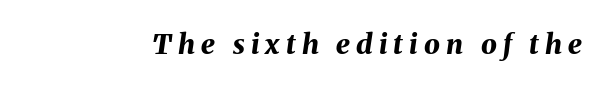
Q: Is the text bold? A: Yes.
Q: Is the text italic (slanted)? A: Yes, it leans right by about 8 degrees.
Q: Is the text underlined? A: No.
Q: Is the spacing between letters normal or unusually wide? A: Unusually wide.
Q: Width (condensed, normal, or wide)? A: Normal.
Q: Stroke contrast? A: Medium.
Q: x-height? A: Medium.
Q: Monospaced? A: No.
